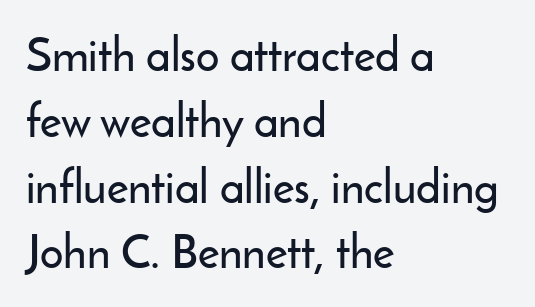
Typeset ragged right — the left edge is the straight one. Quick note: underline off. If you drew a line through each stem, it would be perfectly vertical. This rendering employs a face without finishing strokes, i.e., a sans-serif.
